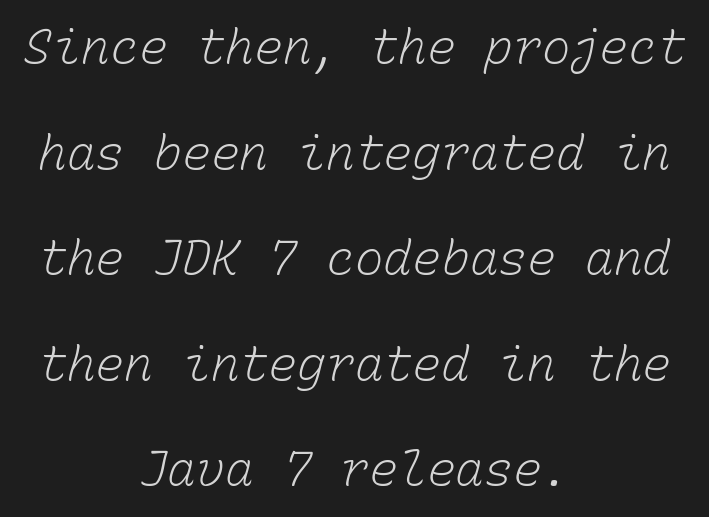
Q: Is the text bold? A: No.
Q: Is the text underlined? A: No.
Q: How is the paragraph aligned? A: Centered.
Q: Is the spacing between letters normal or unusually wide? A: Normal.
Q: Is the spacing between lines tight, normal or loose? A: Loose.
Q: Width (condensed, normal, or wide)? A: Normal.
Q: Stroke contrast? A: Low.
Q: x-height? A: Medium.
Q: Monospaced? A: Yes.
